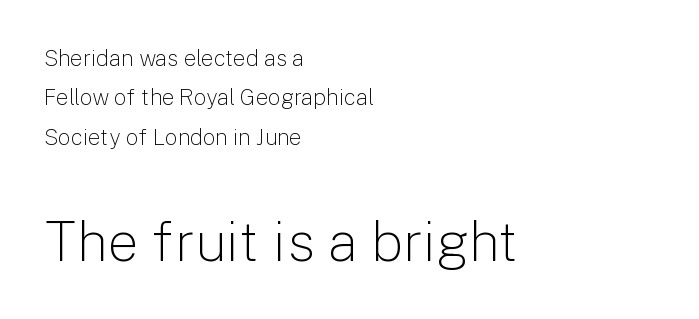
The image shows 55 px light sans-serif type, upright; set left-aligned, line spacing 1.79x, normal letter spacing, not underlined; the second (bottom) block is 2.5x larger; low stroke contrast and a medium x-height.
